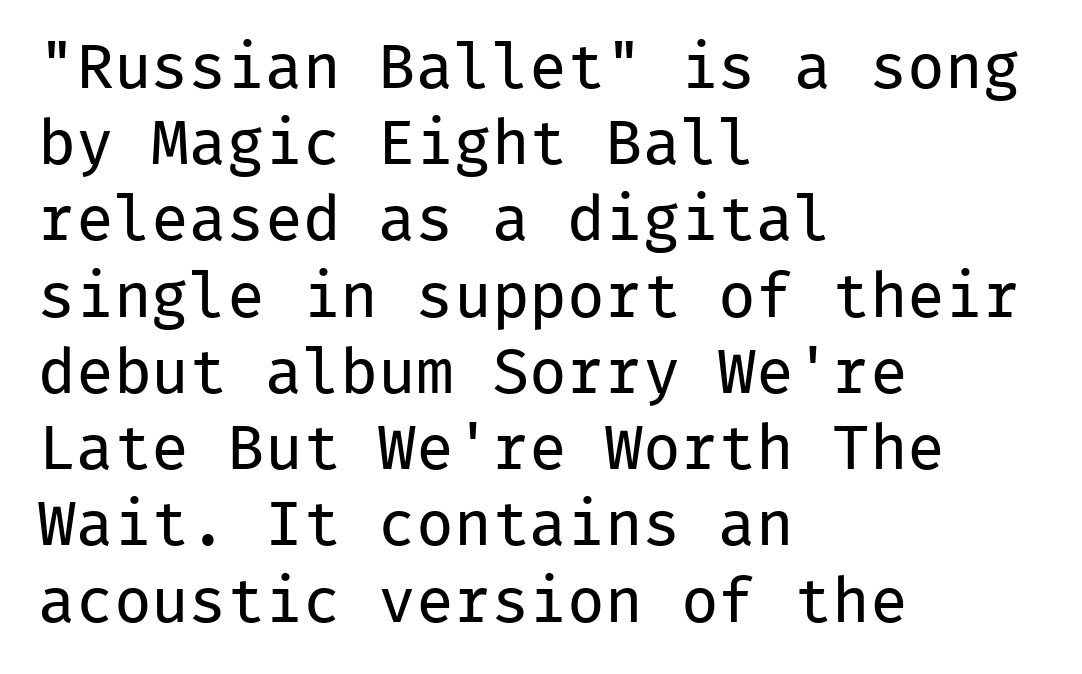
Q: Is the text bold? A: No.
Q: Is the text italic (slanted)? A: No, it is upright.
Q: Is the typeface a serif or a sans-serif typeface? A: Sans-serif.
Q: Is the text underlined? A: No.
Q: How is the paragraph aligned? A: Left-aligned.
Q: Is the spacing between letters normal or unusually wide? A: Normal.
Q: Width (condensed, normal, or wide)? A: Normal.
Q: Stroke contrast? A: Low.
Q: x-height? A: Medium.
Q: Monospaced? A: Yes.
